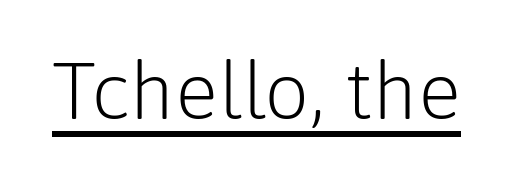
Q: Is the text bold? A: No.
Q: Is the text italic (slanted)? A: No, it is upright.
Q: Is the typeface a serif or a sans-serif typeface? A: Sans-serif.
Q: Is the text underlined? A: Yes.
Q: Is the spacing between letters normal or unusually wide? A: Normal.
Q: Width (condensed, normal, or wide)? A: Normal.
Q: Stroke contrast? A: Low.
Q: x-height? A: Medium.
Q: Monospaced? A: No.
